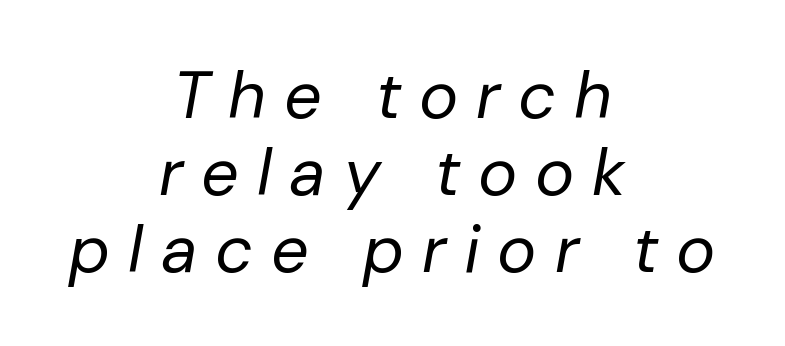
{"italic": "yes", "lean": "right", "slant_degrees": 10, "bold": "no", "weight": "regular", "width": "normal", "stroke_contrast": "low", "x_height": "medium", "monospaced": "no", "underline": "no", "align": "center", "line_spacing_ratio": 1.17, "letter_spacing": "wide", "letter_spacing_em": 0.27, "glyph_px": 66}
